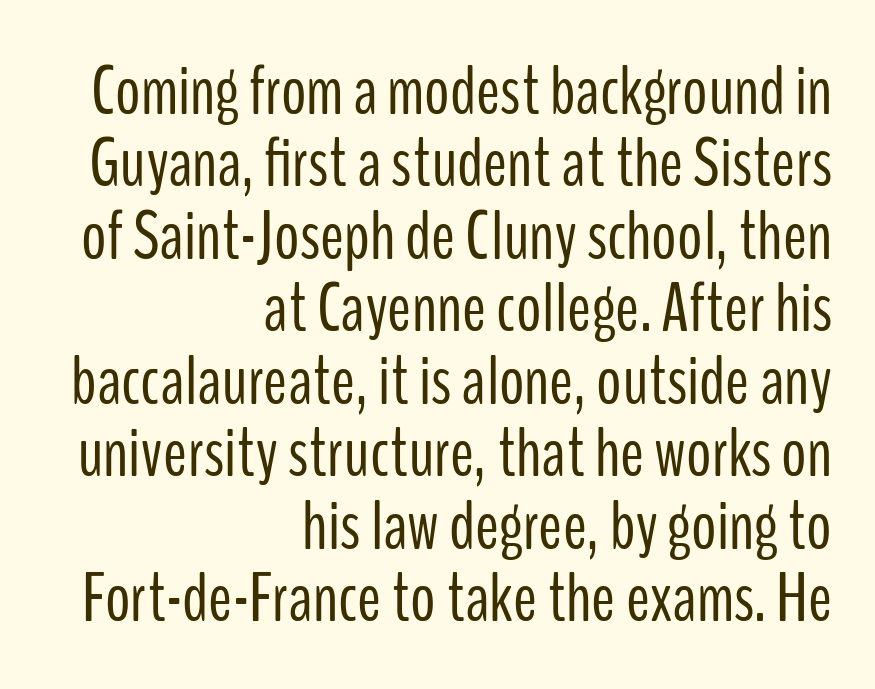
{"serif": "no", "italic": "no", "bold": "no", "weight": "light", "width": "condensed", "stroke_contrast": "low", "x_height": "medium", "monospaced": "no", "underline": "no", "align": "right", "line_spacing": "tight", "line_spacing_ratio": 1.02, "letter_spacing": "normal", "letter_spacing_em": 0.0, "glyph_px": 71}
